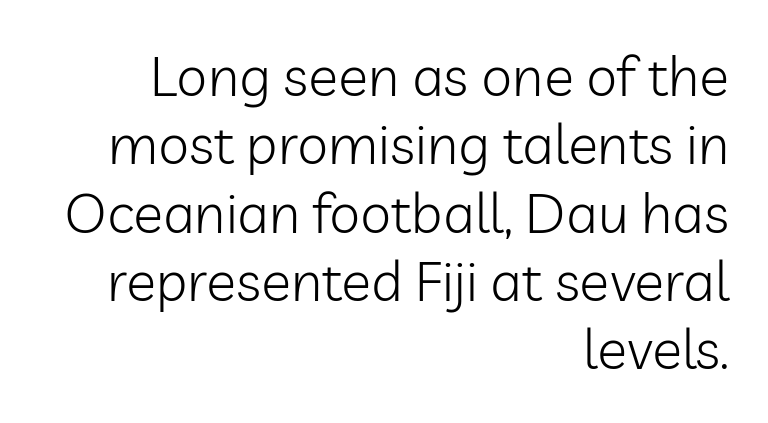
The image shows 56 px light sans-serif type, upright; set right-aligned, line spacing 1.22x, normal letter spacing, not underlined; low stroke contrast and a medium x-height.
